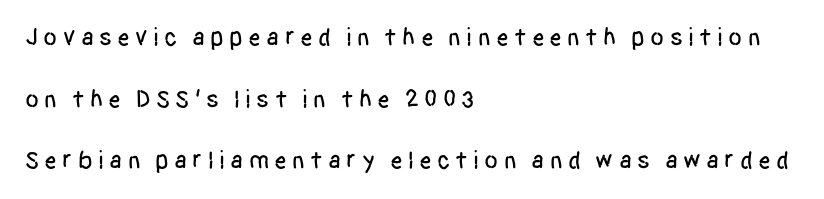
Spacing between characters has been opened up far beyond the box default. The gap between lines stays unmarked. Every character sits straight up, as roman type does. The text block is weighted toward the left margin, trailing off unevenly rightward. A typesetter would call this leading open, well beyond the default.
